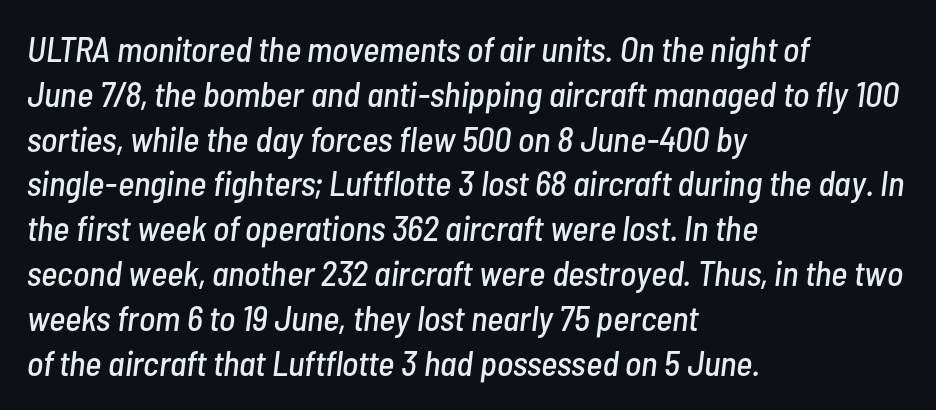
{"italic": "yes", "lean": "right", "slant_degrees": 7, "width": "condensed", "stroke_contrast": "low", "x_height": "medium", "monospaced": "no", "underline": "no", "align": "left", "line_spacing": "normal", "line_spacing_ratio": 1.28, "letter_spacing": "normal", "letter_spacing_em": 0.0, "glyph_px": 35}
